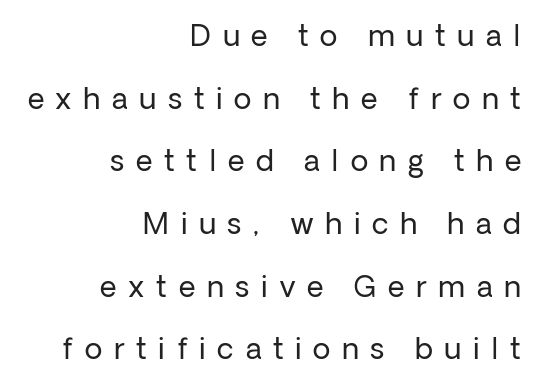
Q: Is the text bold? A: No.
Q: Is the text italic (slanted)? A: No, it is upright.
Q: Is the typeface a serif or a sans-serif typeface? A: Sans-serif.
Q: Is the text underlined? A: No.
Q: How is the paragraph aligned? A: Right-aligned.
Q: Is the spacing between letters normal or unusually wide? A: Unusually wide.
Q: Is the spacing between lines tight, normal or loose? A: Loose.
Q: Width (condensed, normal, or wide)? A: Normal.
Q: Stroke contrast? A: Low.
Q: x-height? A: Medium.
Q: Monospaced? A: No.
